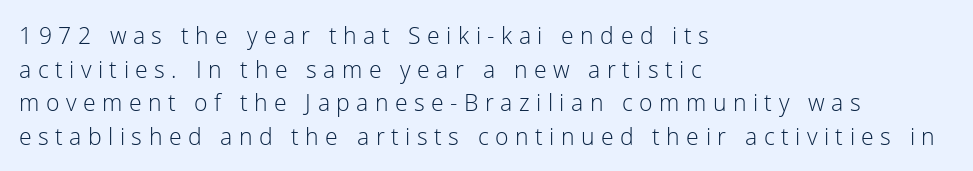
Italic? Not at all — the glyphs are vertical. The letterforms stand isolated, each surrounded by extra space. The passage shown is not underscored anywhere. Stems and bowls with no extra thickness — not bold.
